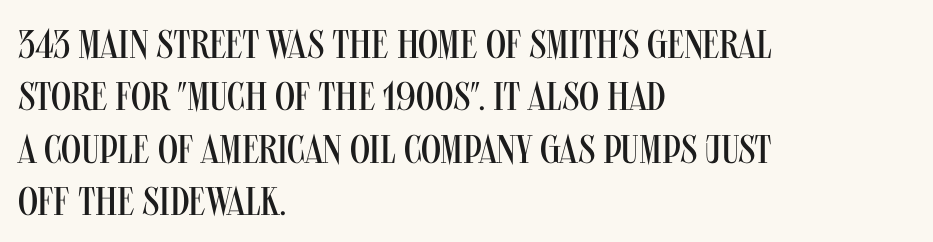
The line-height multiplier appears to be the usual default. The foot of each line stays bare and open. Varying glyph widths throughout — classic text-font behaviour. Classification — sans serif.
